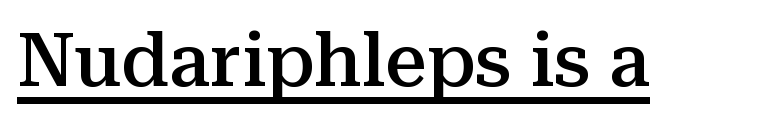
Caption: semibold face, moderately heavy strokes. The passage shown is typed in a proportional face where columns would drift. The passage shown is typeset with a serif family. Short note: letters normally spaced. No italicization has been applied; the sample stays upright.
